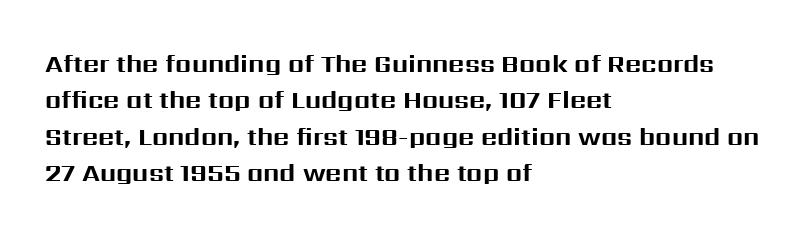
{"italic": "no", "bold": "yes", "underline": "no", "align": "left", "line_spacing": "normal", "line_spacing_ratio": 1.46, "letter_spacing": "normal", "letter_spacing_em": 0.0, "glyph_px": 25}
